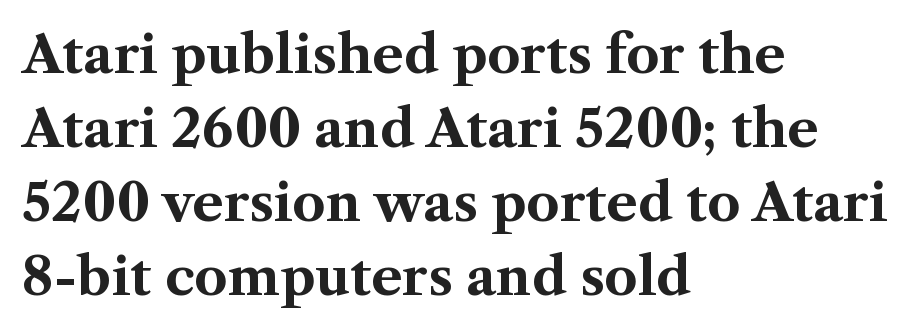
Q: Is the text bold? A: Yes.
Q: Is the text italic (slanted)? A: No, it is upright.
Q: Is the typeface a serif or a sans-serif typeface? A: Serif.
Q: Is the text underlined? A: No.
Q: How is the paragraph aligned? A: Left-aligned.
Q: Is the spacing between letters normal or unusually wide? A: Normal.
Q: Is the spacing between lines tight, normal or loose? A: Normal.
Q: Width (condensed, normal, or wide)? A: Normal.
Q: Stroke contrast? A: Medium.
Q: x-height? A: Medium.
Q: Monospaced? A: No.
